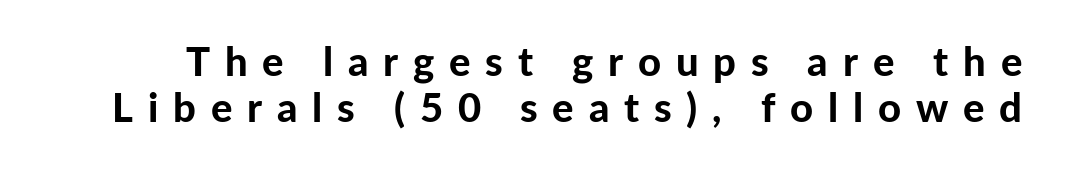
The image shows 40 px bold sans-serif type, upright; set line spacing 1.16x, unusually wide letter spacing (+0.37 em), not underlined; low stroke contrast and a medium x-height.
